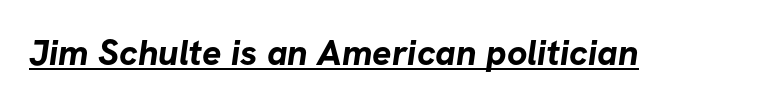
The string is rendered with underlining switched on. Regarding serifs, this sample does without them. Here the designer chose a conventional face with non-uniform glyph widths. The sample has been set heavy, in full bold. The letters sit at their default tracking, neither squeezed nor spread.
